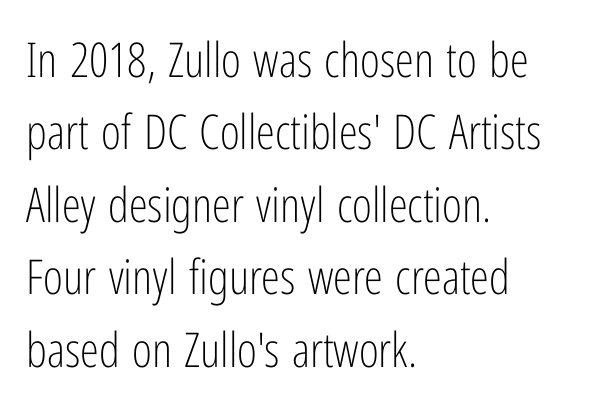
{"serif": "no", "italic": "no", "bold": "no", "weight": "light", "width": "condensed", "stroke_contrast": "low", "x_height": "medium", "monospaced": "no", "underline": "no", "align": "left", "line_spacing": "normal", "line_spacing_ratio": 1.51, "letter_spacing": "normal", "letter_spacing_em": 0.0, "glyph_px": 48}
